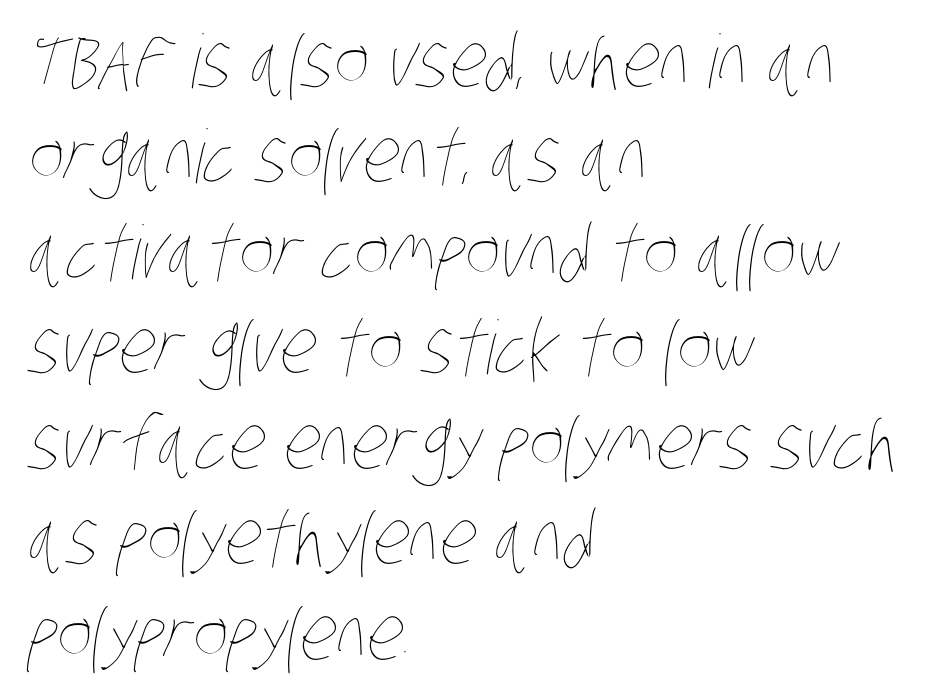
Q: Is the text bold? A: No.
Q: Is the text underlined? A: No.
Q: How is the paragraph aligned? A: Left-aligned.
Q: Is the spacing between letters normal or unusually wide? A: Normal.
Q: Is the spacing between lines tight, normal or loose? A: Normal.
Q: Width (condensed, normal, or wide)? A: Condensed.
Q: Stroke contrast? A: Low.
Q: x-height? A: Large.
Q: Monospaced? A: No.
